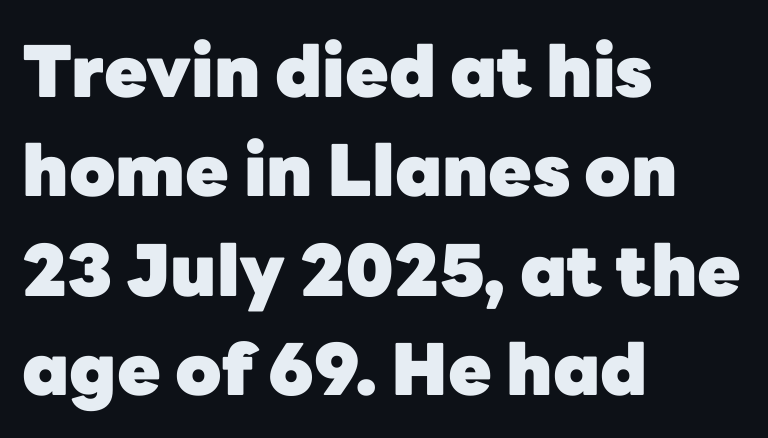
{"serif": "no", "italic": "no", "bold": "yes", "weight": "heavy", "width": "normal", "stroke_contrast": "low", "x_height": "medium", "monospaced": "no", "underline": "no", "align": "left", "line_spacing": "normal", "line_spacing_ratio": 1.4, "letter_spacing": "normal", "letter_spacing_em": 0.0, "glyph_px": 71}
